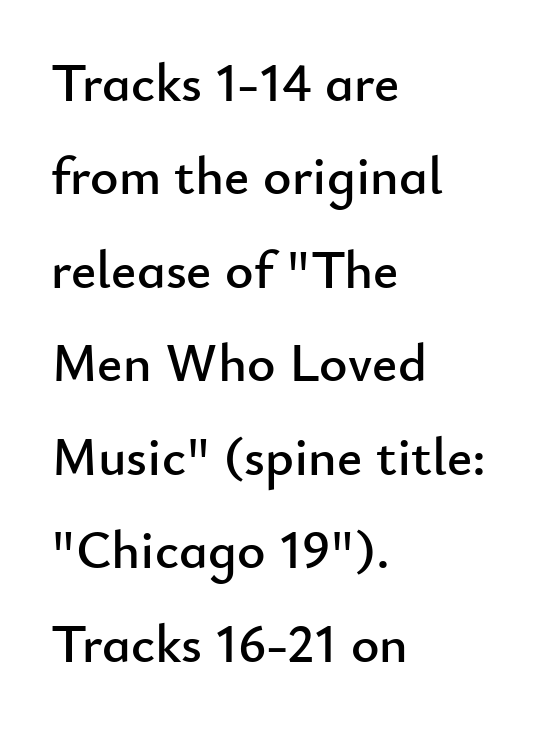
The image shows 54 px sans-serif type, upright; set left-aligned, line spacing 1.73x, normal letter spacing, not underlined; low stroke contrast and a small x-height.
